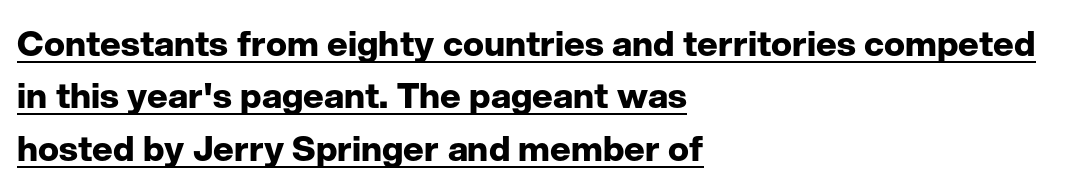
This sample is left-justified, so line endings fall wherever the words run out. A rule runs beneath these lines of type. A typesetter would call this leading conventional body-copy spacing. Think of a printed novel: that variable character pitch is what you see here. The passage shown has conventional tracking throughout.
